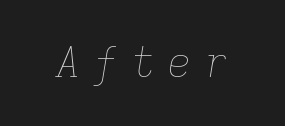
{"italic": "yes", "lean": "right", "slant_degrees": 9, "bold": "no", "weight": "thin", "width": "normal", "stroke_contrast": "low", "x_height": "medium", "monospaced": "yes", "underline": "no", "letter_spacing": "wide", "letter_spacing_em": 0.3, "glyph_px": 41}
